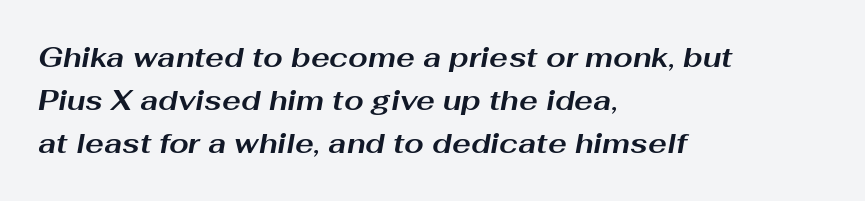
{"italic": "yes", "lean": "right", "slant_degrees": 10, "bold": "yes", "weight": "bold", "width": "wide", "stroke_contrast": "medium", "x_height": "medium", "monospaced": "no", "underline": "no", "align": "left", "line_spacing": "normal", "line_spacing_ratio": 1.54, "letter_spacing": "normal", "letter_spacing_em": 0.0, "glyph_px": 28}
